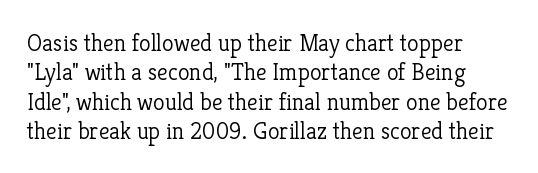
The face looks like a standard text weight, possibly lighter. Unmarked baselines from the first word to the last. The specimen reads as upright at a glance. This sample uses plain, unmodified letter spacing.
